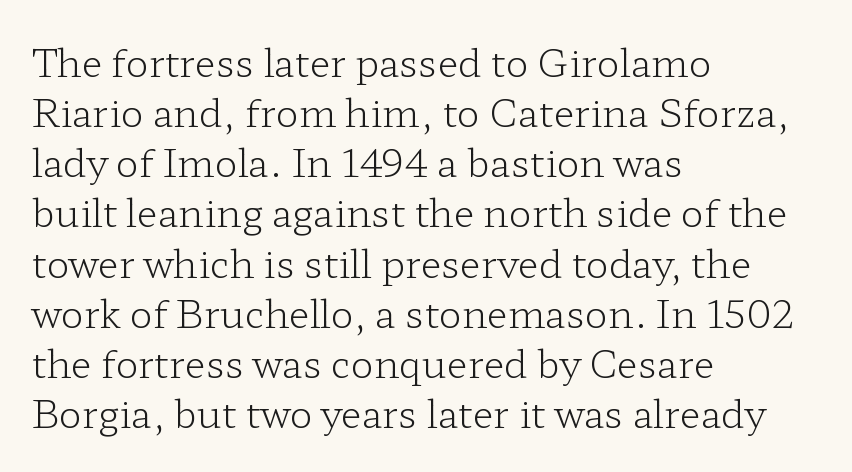
{"serif": "yes", "italic": "no", "bold": "no", "weight": "light", "width": "wide", "stroke_contrast": "low", "x_height": "medium", "monospaced": "no", "underline": "no", "align": "left", "line_spacing": "normal", "line_spacing_ratio": 1.32, "letter_spacing": "normal", "letter_spacing_em": 0.0, "glyph_px": 38}
